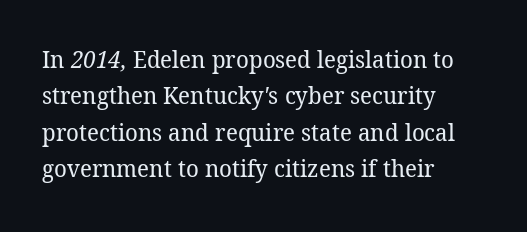
The passage is arranged the way most books set body copy — flush left. Words float on clear page, feet unadorned. No heavy texture on the line: the type isn't bold. If you measured baseline to baseline, you'd find a middling distance. Spacing between characters is what you'd get straight out of the box.
